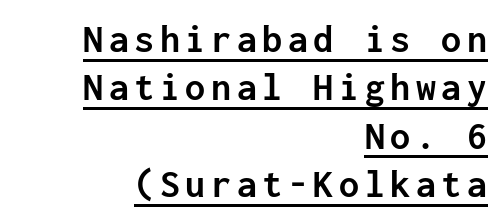
Monospaced: the letters line up in strict vertical columns. Heavy, bold letterforms. A rule runs beneath these lines of type. The text block is weighted toward the right margin, trailing off unevenly leftward. Serif or sans? Sans — the stroke terminals are bare.
